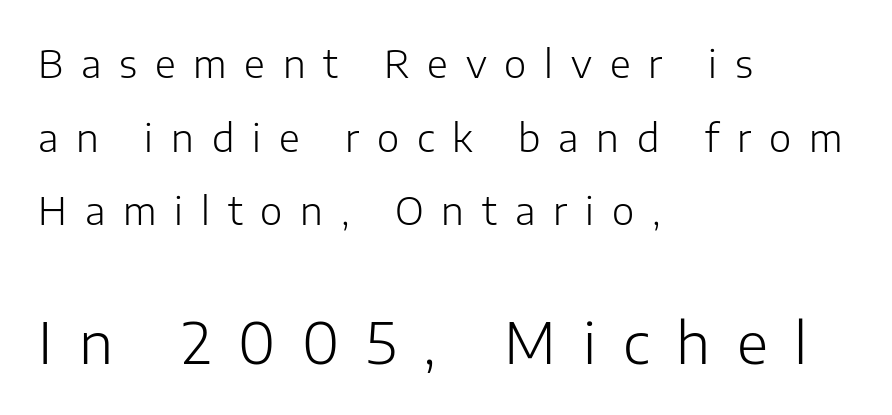
The passage shown is typeset with a sans-serif family. A student would notice the bottom passage is typeset larger than what precedes it. Check under the words: just untouched page. This block would shrink considerably if given ordinary leading; it's expanded now. Heft: none added — not bold.
